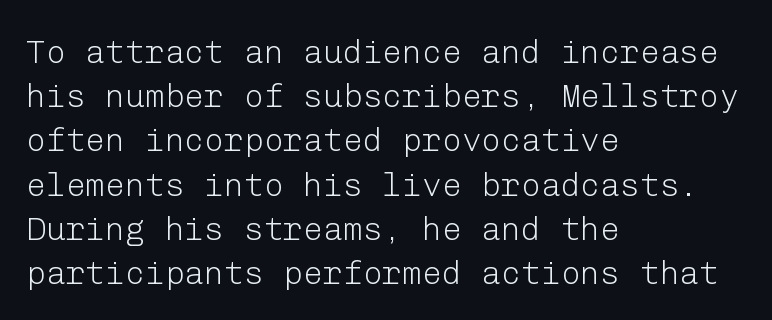
The image shows 33 px light sans-serif type, upright; set left-aligned, normal line spacing (1.34x), normal letter spacing, not underlined; low stroke contrast and a medium x-height.
